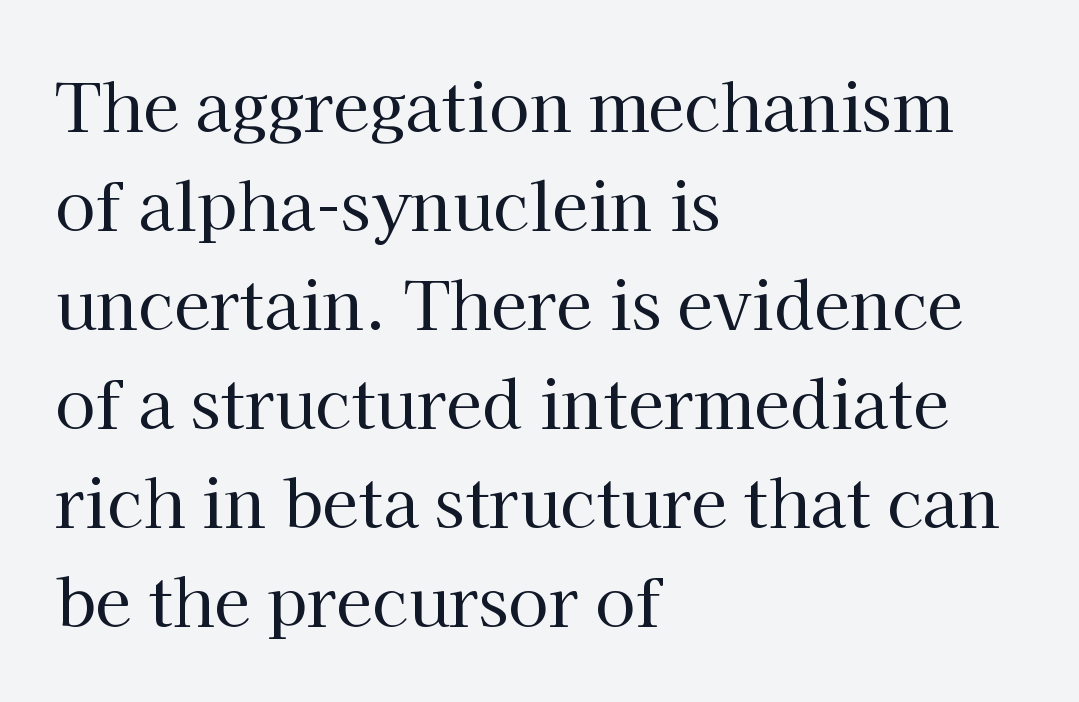
Q: Is the text bold? A: No.
Q: Is the text italic (slanted)? A: No, it is upright.
Q: Is the typeface a serif or a sans-serif typeface? A: Serif.
Q: Is the text underlined? A: No.
Q: How is the paragraph aligned? A: Left-aligned.
Q: Is the spacing between letters normal or unusually wide? A: Normal.
Q: Is the spacing between lines tight, normal or loose? A: Normal.
Q: Width (condensed, normal, or wide)? A: Normal.
Q: Stroke contrast? A: High.
Q: x-height? A: Medium.
Q: Monospaced? A: No.
